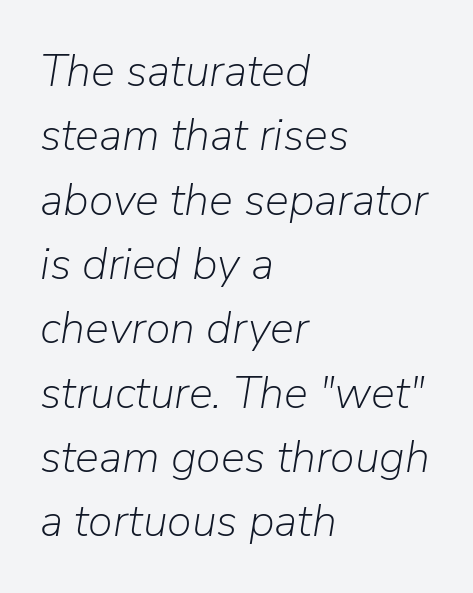
Caption: standard tracking, unaltered. Descenders are the only things crossing below the line. Stroke thickness stays within the range of a standard reading face or lighter. The line-height multiplier appears to be the usual default. This sample has the flowing, uneven cadence of proportional lettering. If you drew a line through each stem, it would be angled.
